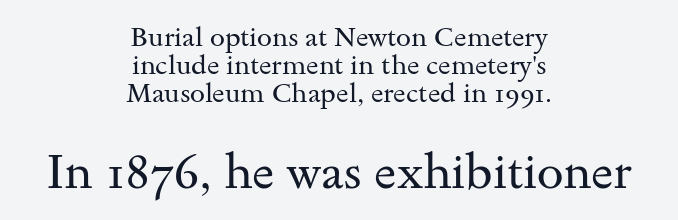
Visually the block forms a symmetrical silhouette, jagged on both flanks. The composition opens small and finishes big. Unlike a clean sans, this face finishes its strokes with serifs. Character widths vary here, with narrow letters taking less room than wide ones. Each word holds together tightly as a unit, with standard inter-letter gaps. No chunkiness to these letters — they're not bold.
